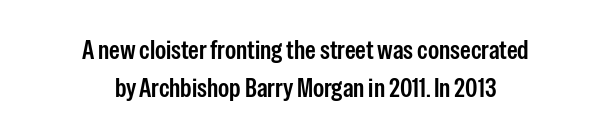
The image shows 27 px text type, upright; set centered, normal line spacing (1.4x), normal letter spacing, not underlined.
